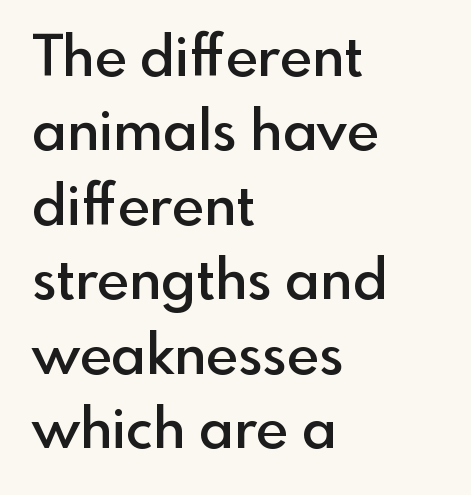
These lines stack with their left ends in a neat column. Each letter keeps its own natural width here, so spacing adapts to shape. Words appear dense and cohesive because spacing is normal. Posture: upright roman. The passage shown stacks its lines at a standard gap. Font category for this specimen: sans-serif.
